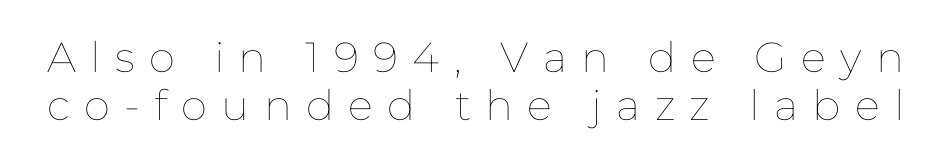
{"italic": "no", "bold": "no", "weight": "thin", "width": "normal", "stroke_contrast": "low", "x_height": "medium", "monospaced": "no", "underline": "no", "line_spacing": "tight", "line_spacing_ratio": 1.14, "letter_spacing": "wide", "letter_spacing_em": 0.34, "glyph_px": 42}
